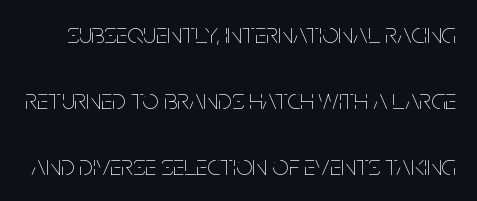
Q: Is the text bold? A: No.
Q: Is the text italic (slanted)? A: No, it is upright.
Q: Is the text underlined? A: No.
Q: Is the spacing between letters normal or unusually wide? A: Normal.
Q: Is the spacing between lines tight, normal or loose? A: Loose.
Q: Width (condensed, normal, or wide)? A: Condensed.
Q: Stroke contrast? A: Low.
Q: x-height? A: Large.
Q: Monospaced? A: No.
